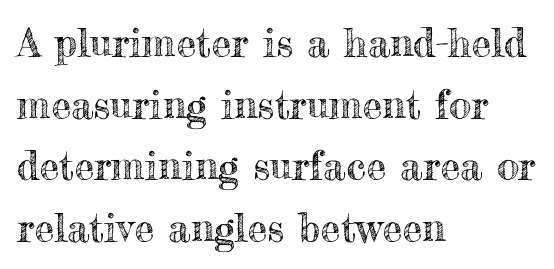
Q: Is the text italic (slanted)? A: No, it is upright.
Q: Is the text underlined? A: No.
Q: How is the paragraph aligned? A: Left-aligned.
Q: Is the spacing between letters normal or unusually wide? A: Normal.
Q: Is the spacing between lines tight, normal or loose? A: Normal.
Q: Width (condensed, normal, or wide)? A: Normal.
Q: x-height? A: Small.
Q: Monospaced? A: No.
